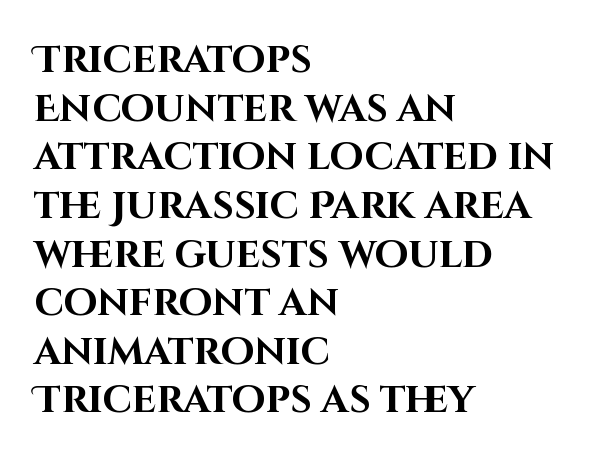
Each word holds together tightly as a unit, with standard inter-letter gaps. Quick note: interline space is typical. Unlike a traditional serif, this face leaves its strokes unadorned. The setting favours the left margin, as ordinary paragraphs usually do. Notice how the stems are strictly vertical — no italics here.
